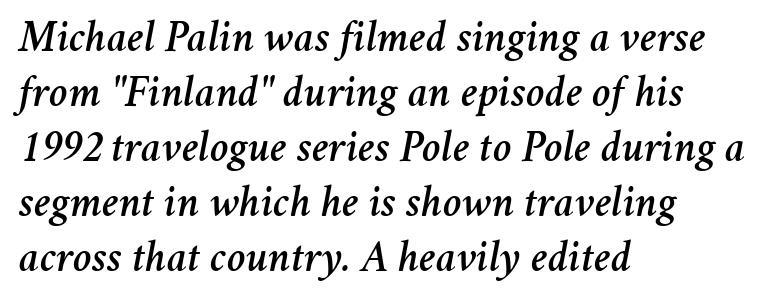
{"italic": "yes", "lean": "right", "slant_degrees": 11, "width": "normal", "stroke_contrast": "medium", "x_height": "medium", "monospaced": "no", "underline": "no", "align": "left", "line_spacing_ratio": 1.22, "letter_spacing": "normal", "letter_spacing_em": 0.0, "glyph_px": 45}
